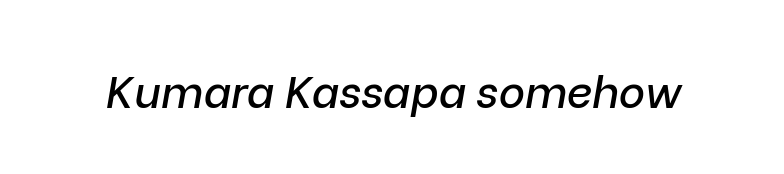
Standard letterfit; no display-style spreading of the glyphs. The letters are slanted; this is an italic face. A typesetter would call this proportional, since set widths differ per character. The passage shown is not underscored anywhere.
